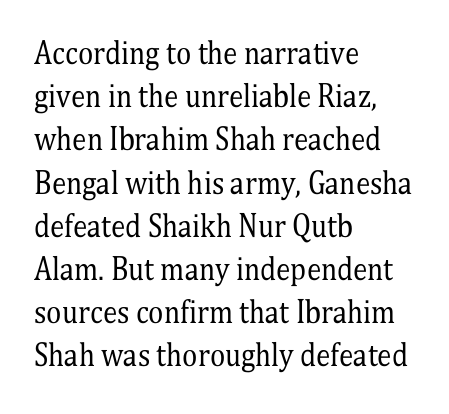
{"serif": "yes", "italic": "no", "bold": "no", "weight": "regular", "width": "condensed", "stroke_contrast": "medium", "x_height": "medium", "monospaced": "no", "underline": "no", "align": "left", "line_spacing": "normal", "line_spacing_ratio": 1.49, "letter_spacing": "normal", "letter_spacing_em": 0.0, "glyph_px": 29}
